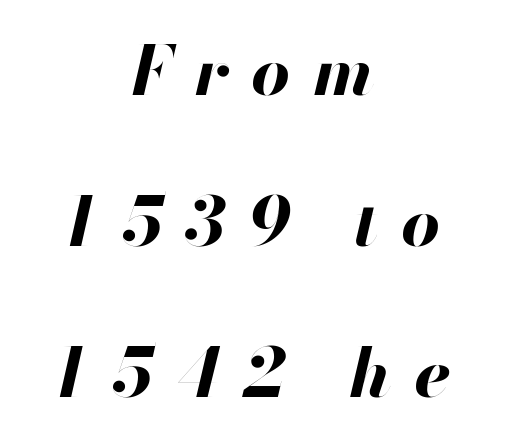
{"italic": "yes", "lean": "right", "slant_degrees": 13, "bold": "yes", "weight": "bold", "width": "normal", "stroke_contrast": "high", "x_height": "small", "monospaced": "no", "underline": "no", "align": "center", "line_spacing": "loose", "line_spacing_ratio": 2.22, "letter_spacing": "wide", "letter_spacing_em": 0.34, "glyph_px": 68}
